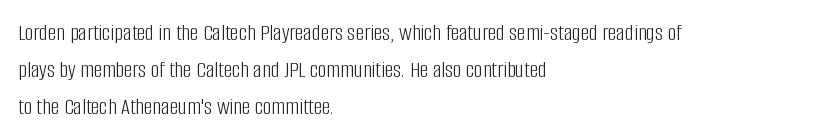
The image shows 24 px text type, upright; set left-aligned, normal line spacing (1.54x), normal letter spacing, not underlined.
